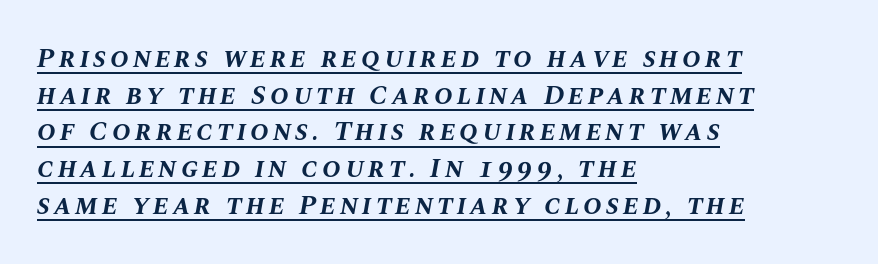
Q: Is the text bold? A: Yes.
Q: Is the text italic (slanted)? A: Yes, it leans right by about 10 degrees.
Q: Is the text underlined? A: Yes.
Q: How is the paragraph aligned? A: Left-aligned.
Q: Is the spacing between lines tight, normal or loose? A: Normal.
Q: Width (condensed, normal, or wide)? A: Normal.
Q: Stroke contrast? A: Medium.
Q: x-height? A: Large.
Q: Monospaced? A: No.
